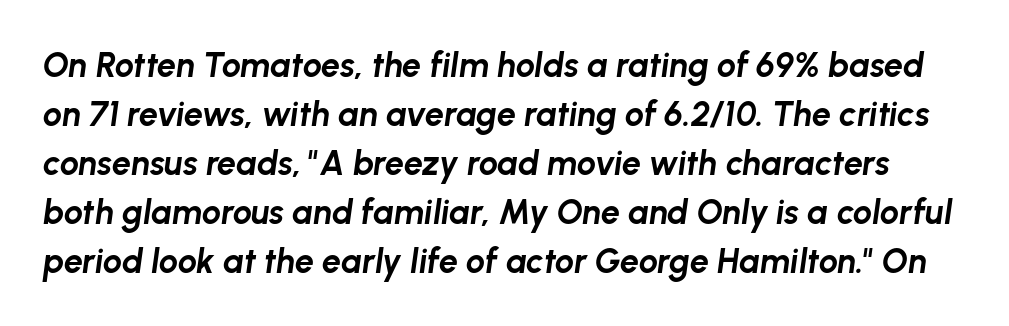
Q: Is the text bold? A: Yes.
Q: Is the text italic (slanted)? A: Yes, it leans right by about 8 degrees.
Q: Is the text underlined? A: No.
Q: Is the spacing between letters normal or unusually wide? A: Normal.
Q: Is the spacing between lines tight, normal or loose? A: Normal.
Q: Width (condensed, normal, or wide)? A: Normal.
Q: Stroke contrast? A: Low.
Q: x-height? A: Medium.
Q: Monospaced? A: No.
